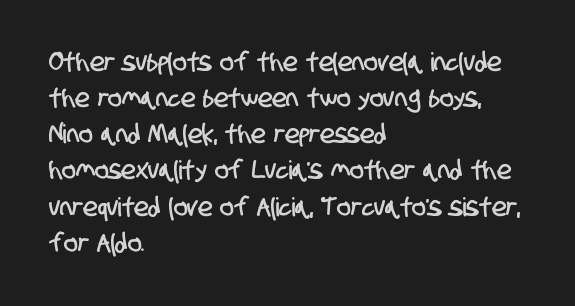
Visually the block forms a straight wall on the left and a jagged coastline on the right. These lines sit exactly where default settings would place them. This rendering leaves character spacing at its baseline value. Decoration check: the copy has no underline.
